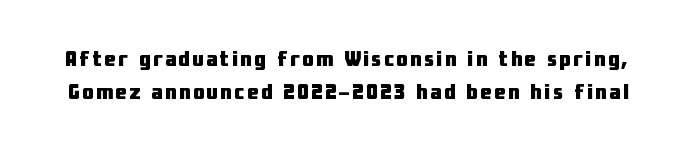
{"italic": "no", "bold": "yes", "underline": "no", "line_spacing": "normal", "line_spacing_ratio": 1.52, "glyph_px": 22}
